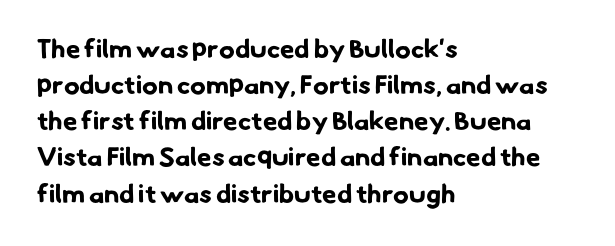
The image shows 26 px bold type; set left-aligned, normal line spacing (1.39x), normal letter spacing, not underlined.
